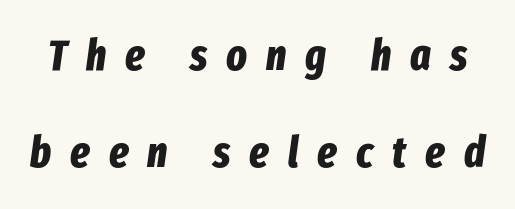
{"italic": "yes", "lean": "right", "slant_degrees": 8, "bold": "yes", "weight": "bold", "width": "condensed", "stroke_contrast": "low", "x_height": "medium", "monospaced": "no", "underline": "no", "line_spacing": "loose", "line_spacing_ratio": 2.26, "letter_spacing": "wide", "letter_spacing_em": 0.44, "glyph_px": 43}
